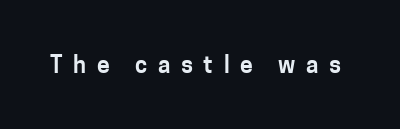
Q: Is the text italic (slanted)? A: No, it is upright.
Q: Is the text underlined? A: No.
Q: Is the spacing between letters normal or unusually wide? A: Unusually wide.
